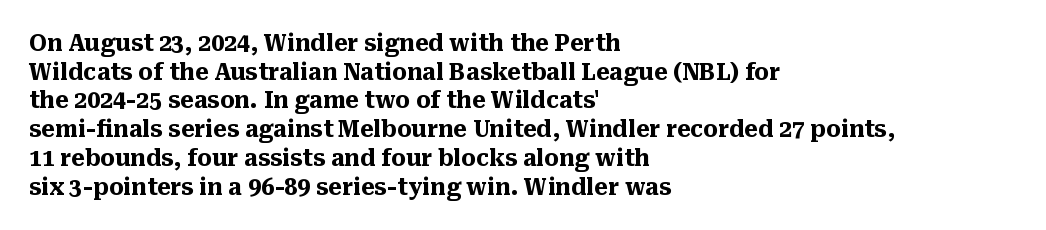
Q: Is the text bold? A: Yes.
Q: Is the text italic (slanted)? A: No, it is upright.
Q: Is the text underlined? A: No.
Q: How is the paragraph aligned? A: Left-aligned.
Q: Is the spacing between letters normal or unusually wide? A: Normal.
Q: Is the spacing between lines tight, normal or loose? A: Normal.
